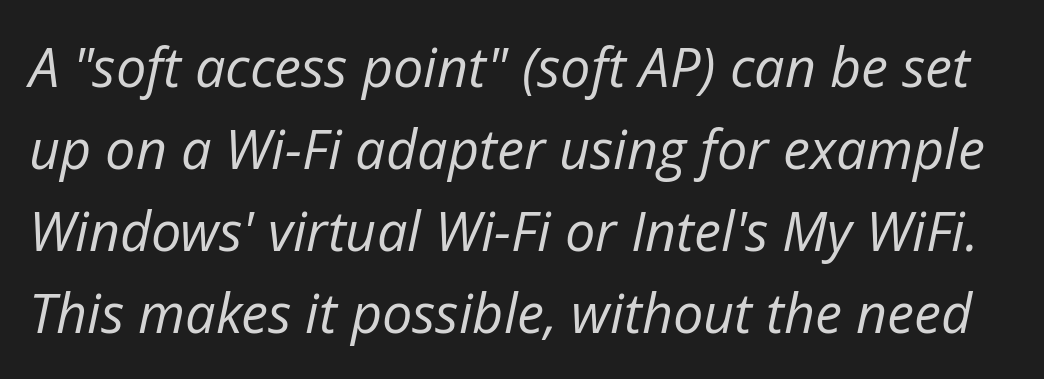
{"italic": "yes", "lean": "right", "slant_degrees": 12, "bold": "no", "weight": "regular", "width": "normal", "stroke_contrast": "low", "x_height": "medium", "monospaced": "no", "underline": "no", "line_spacing": "normal", "line_spacing_ratio": 1.52, "letter_spacing": "normal", "letter_spacing_em": 0.0, "glyph_px": 54}
